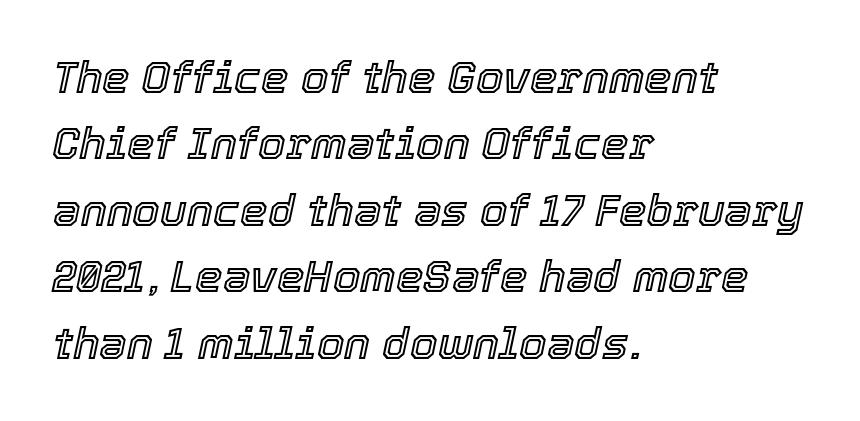
Q: Is the text italic (slanted)? A: Yes, it leans right by about 12 degrees.
Q: Is the text underlined? A: No.
Q: How is the paragraph aligned? A: Left-aligned.
Q: Is the spacing between letters normal or unusually wide? A: Normal.
Q: Is the spacing between lines tight, normal or loose? A: Normal.
Q: Width (condensed, normal, or wide)? A: Normal.
Q: x-height? A: Medium.
Q: Monospaced? A: No.
